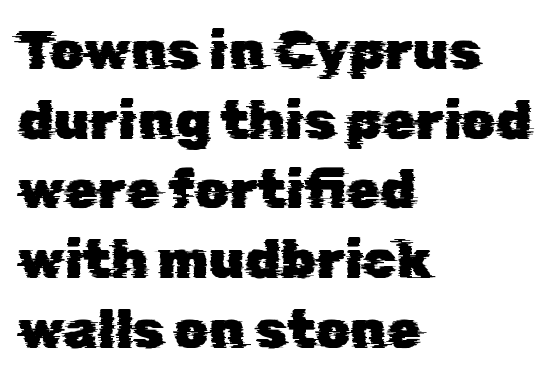
Horizontal bands of white between lines are of average thickness. The area under the type is left untouched. The paragraph has a hard left edge and a soft right edge. This sample uses plain, unmodified letter spacing. The face used here is proportionally spaced, like ordinary book or web type.
